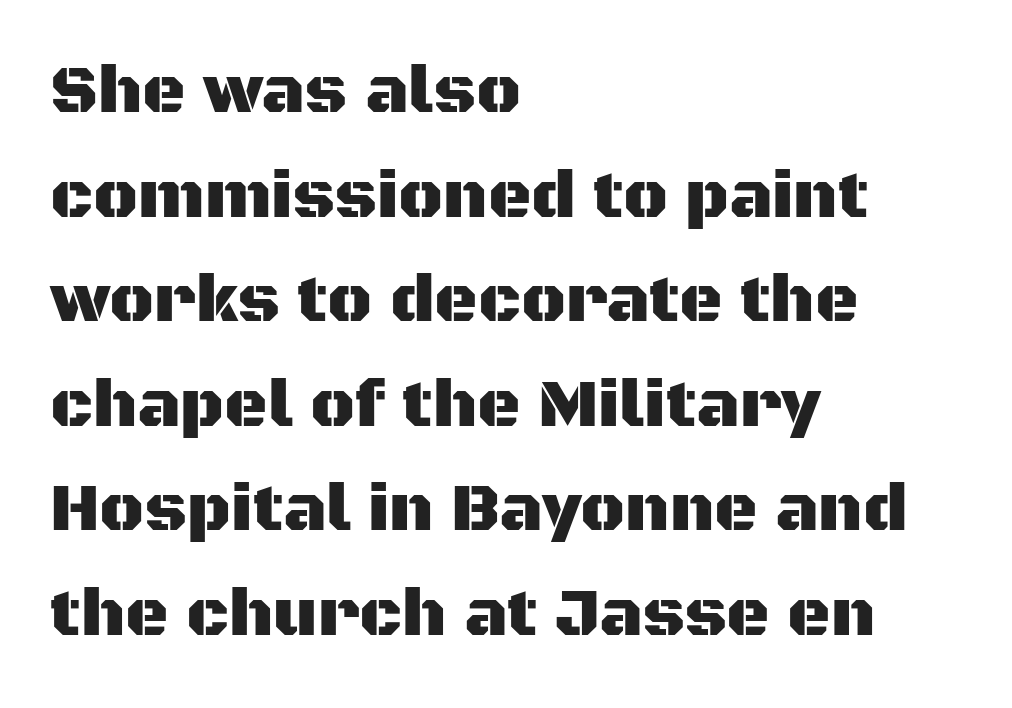
Between one letter and the next there's only the usual sliver of space. The area under the type is left untouched. To sum up the face: it is a sans, with no serifs. Regular leading.
